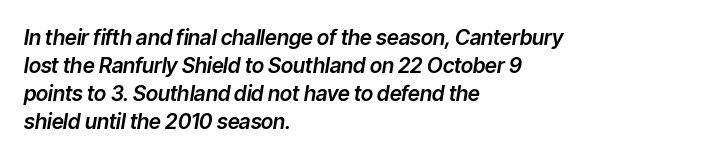
The line texture is even and compact thanks to regular tracking. Horizontal alignment here is leftward, the default for most running prose. Descender tails drop into unmarked territory. This sample keeps an unexceptional amount of space between lines. This sample uses an oblique cut, with every glyph tilted off the vertical.
